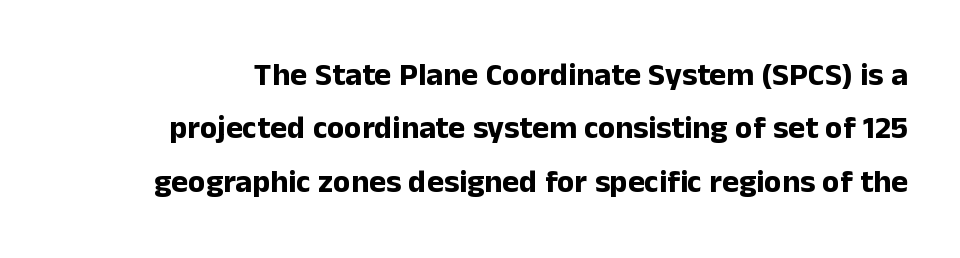
{"serif": "no", "italic": "no", "bold": "yes", "weight": "bold", "width": "normal", "stroke_contrast": "low", "x_height": "medium", "monospaced": "no", "underline": "no", "line_spacing": "normal", "line_spacing_ratio": 1.67, "letter_spacing": "normal", "letter_spacing_em": 0.0, "glyph_px": 32}
